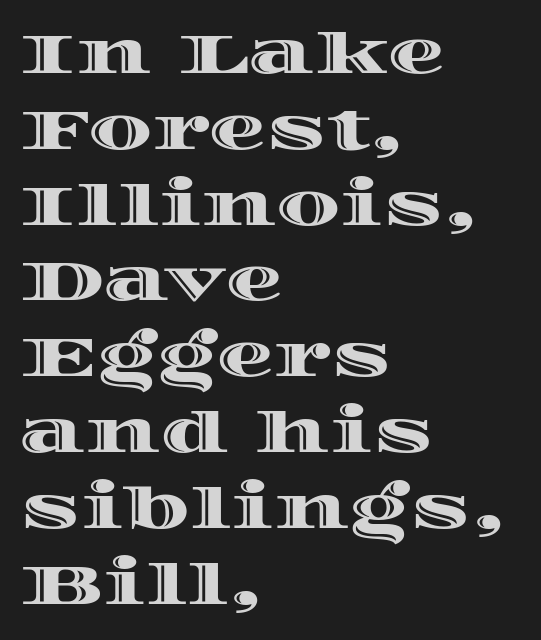
{"italic": "no", "width": "wide", "x_height": "large", "monospaced": "no", "underline": "no", "align": "left", "line_spacing": "normal", "line_spacing_ratio": 1.33, "letter_spacing": "normal", "letter_spacing_em": 0.0, "glyph_px": 57}
